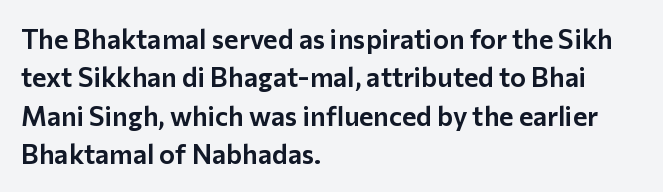
Compared with typical paragraphs, the rows here are spaced about the same. Posture: straight, roman, zero tilt. Inter-character spacing is left at the font's built-in metrics. The space beneath each line is pristine and unruled. The compositor pushed each line to the left boundary.
